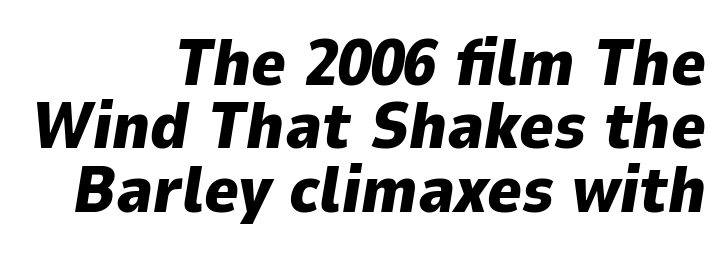
Caption: bold face, heavy strokes. The block of text is dense from top to bottom, with scant space between rows. Does the copy run flush right? Yes — the right margin is perfectly even. The gaps between neighbouring characters are ordinary and unremarkable. Each row of text sits above clean, open space.
